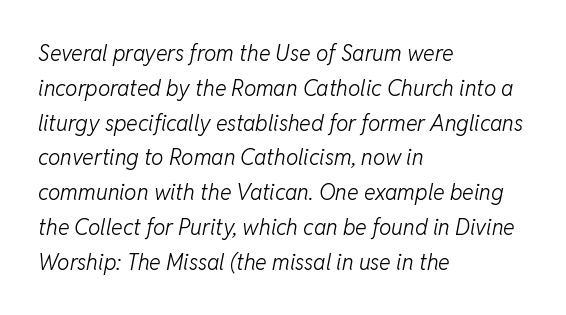
Q: Is the text bold? A: No.
Q: Is the text italic (slanted)? A: Yes, it leans right by about 11 degrees.
Q: Is the text underlined? A: No.
Q: How is the paragraph aligned? A: Left-aligned.
Q: Is the spacing between letters normal or unusually wide? A: Normal.
Q: Is the spacing between lines tight, normal or loose? A: Normal.
